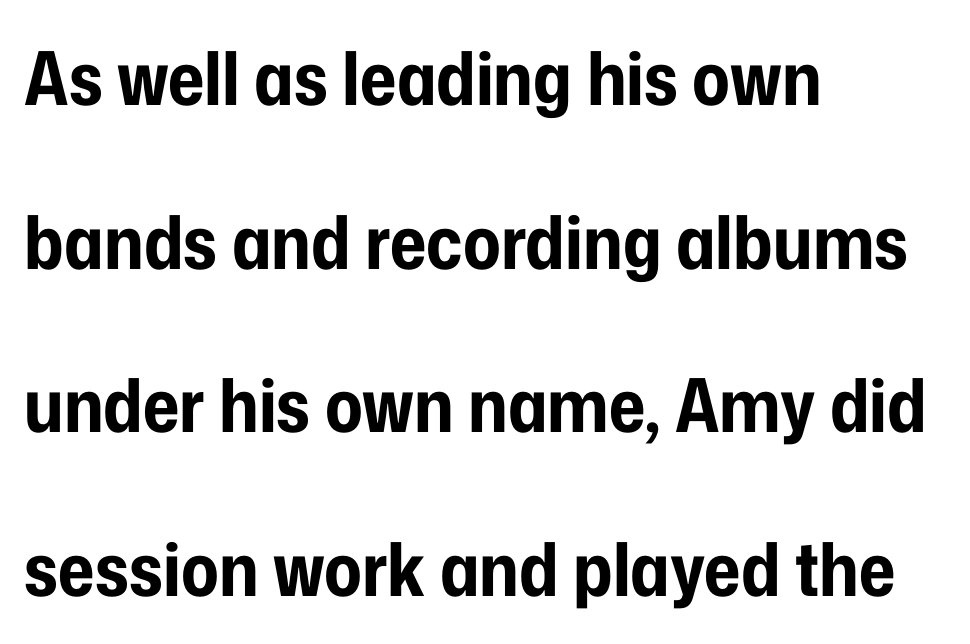
The letters stand upright; this is a roman face. The leading is generous, giving the passage an open texture. The text was rendered using a sans face with plain stroke endings. I'd describe the lettering as bold — thick and assertive.
